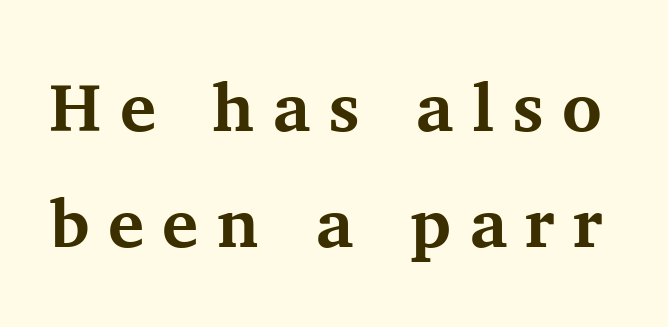
{"serif": "yes", "italic": "no", "bold": "yes", "weight": "bold", "width": "normal", "stroke_contrast": "medium", "x_height": "medium", "monospaced": "no", "underline": "no", "line_spacing_ratio": 1.71, "letter_spacing": "wide", "letter_spacing_em": 0.27, "glyph_px": 68}
